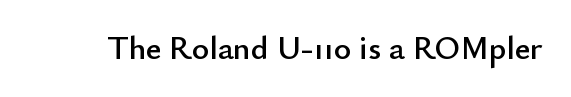
Q: Is the text italic (slanted)? A: No, it is upright.
Q: Is the typeface a serif or a sans-serif typeface? A: Sans-serif.
Q: Is the text underlined? A: No.
Q: Is the spacing between letters normal or unusually wide? A: Normal.
Q: Width (condensed, normal, or wide)? A: Normal.
Q: Stroke contrast? A: Low.
Q: x-height? A: Small.
Q: Monospaced? A: No.
